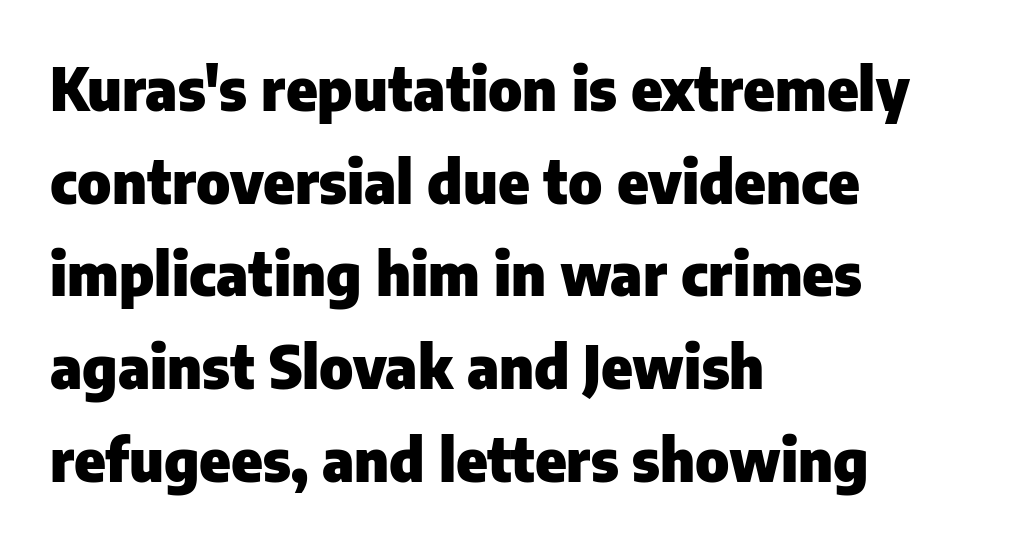
Q: Is the text bold? A: Yes.
Q: Is the text italic (slanted)? A: No, it is upright.
Q: Is the typeface a serif or a sans-serif typeface? A: Sans-serif.
Q: Is the text underlined? A: No.
Q: How is the paragraph aligned? A: Left-aligned.
Q: Is the spacing between letters normal or unusually wide? A: Normal.
Q: Is the spacing between lines tight, normal or loose? A: Normal.
Q: Width (condensed, normal, or wide)? A: Normal.
Q: Stroke contrast? A: Low.
Q: x-height? A: Medium.
Q: Monospaced? A: No.
